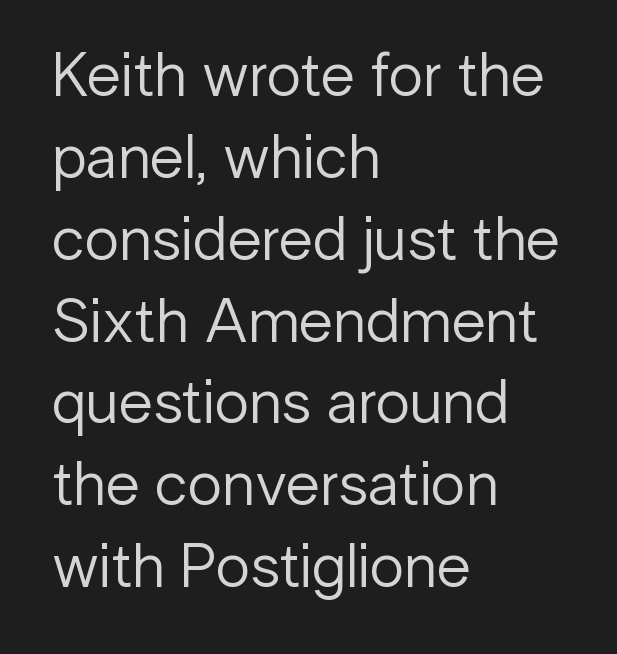
You can tell it's not italic because the verticals are truly vertical. Leftover space on each line is placed entirely after the last word. Words appear dense and cohesive because spacing is normal. Quick note: interline space is typical. The passage shown is typeset with a sans-serif family. The foot of each line stays bare and open.
